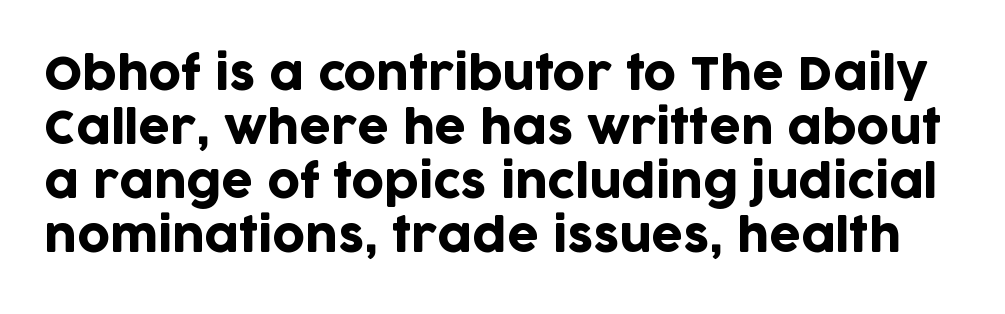
Q: Is the text italic (slanted)? A: No, it is upright.
Q: Is the typeface a serif or a sans-serif typeface? A: Sans-serif.
Q: Is the text underlined? A: No.
Q: Is the spacing between letters normal or unusually wide? A: Normal.
Q: Width (condensed, normal, or wide)? A: Normal.
Q: Stroke contrast? A: Low.
Q: x-height? A: Large.
Q: Monospaced? A: No.
